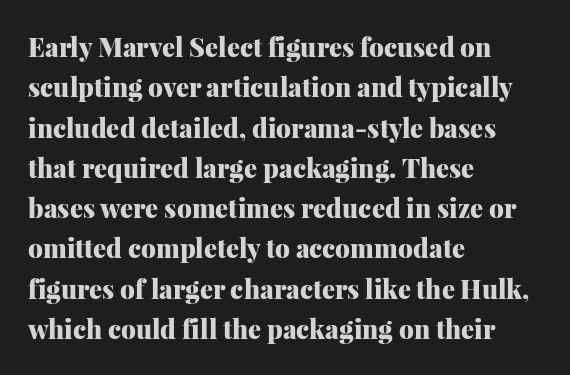
Q: Is the text bold? A: Yes.
Q: Is the text italic (slanted)? A: No, it is upright.
Q: Is the text underlined? A: No.
Q: How is the paragraph aligned? A: Left-aligned.
Q: Is the spacing between letters normal or unusually wide? A: Normal.
Q: Is the spacing between lines tight, normal or loose? A: Normal.
